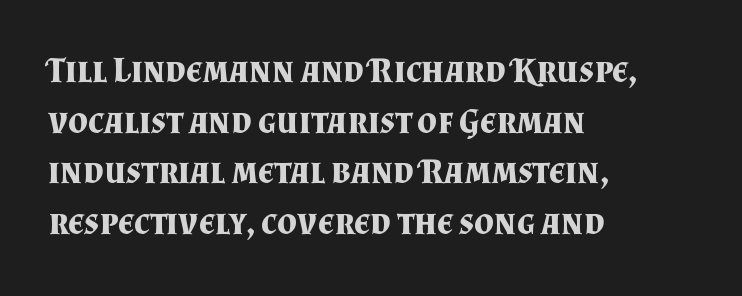
Q: Is the text bold? A: Yes.
Q: Is the text italic (slanted)? A: No, it is upright.
Q: Is the typeface a serif or a sans-serif typeface? A: Serif.
Q: Is the text underlined? A: No.
Q: How is the paragraph aligned? A: Left-aligned.
Q: Is the spacing between letters normal or unusually wide? A: Normal.
Q: Is the spacing between lines tight, normal or loose? A: Normal.
Q: Width (condensed, normal, or wide)? A: Normal.
Q: Stroke contrast? A: Medium.
Q: x-height? A: Small.
Q: Monospaced? A: No.
